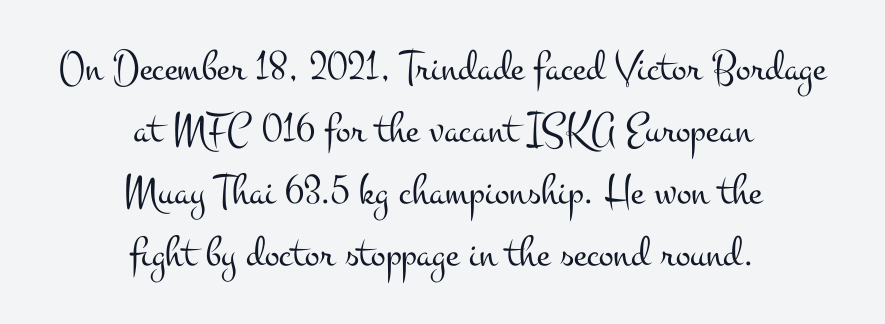
Q: Is the text bold? A: No.
Q: Is the text italic (slanted)? A: Yes.
Q: Is the text underlined? A: No.
Q: How is the paragraph aligned? A: Centered.
Q: Is the spacing between letters normal or unusually wide? A: Normal.
Q: Is the spacing between lines tight, normal or loose? A: Normal.
Q: Width (condensed, normal, or wide)? A: Wide.
Q: Stroke contrast? A: Medium.
Q: x-height? A: Small.
Q: Monospaced? A: No.
